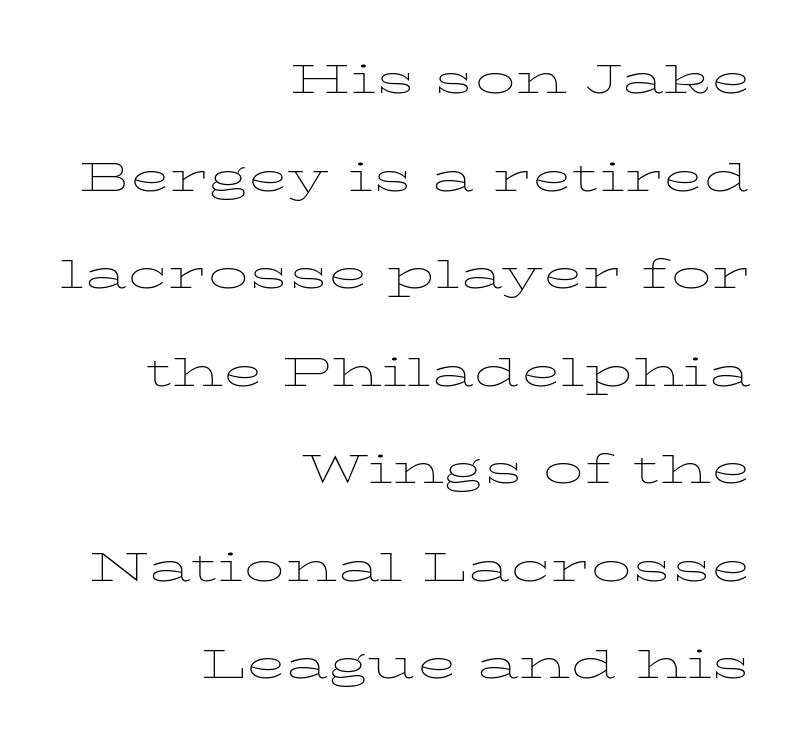
The face used here is proportionally spaced, like ordinary book or web type. The typesetting does not lean heavy: it is not bold. Line ends are locked; line starts wander. No extra tracking has been applied to these lines. The type sits square on the baseline with zero lean. Beneath every word, the page is bare.
